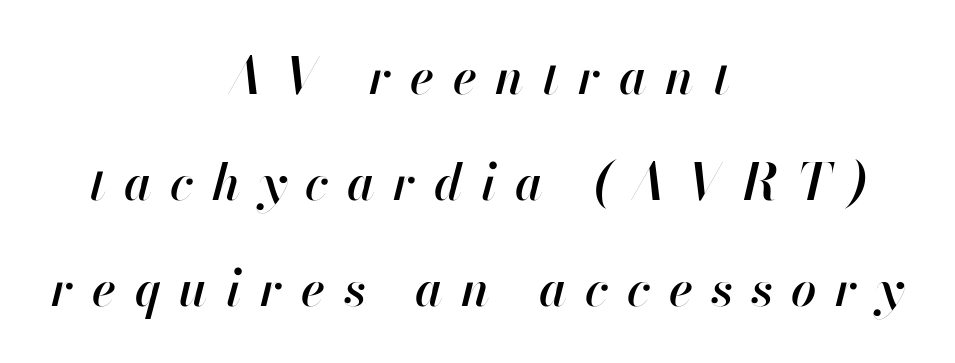
Q: Is the text bold? A: Semi-bold.
Q: Is the text italic (slanted)? A: Yes, it leans right by about 13 degrees.
Q: Is the text underlined? A: No.
Q: How is the paragraph aligned? A: Centered.
Q: Is the spacing between letters normal or unusually wide? A: Unusually wide.
Q: Is the spacing between lines tight, normal or loose? A: Loose.
Q: Width (condensed, normal, or wide)? A: Normal.
Q: Stroke contrast? A: High.
Q: x-height? A: Small.
Q: Monospaced? A: No.
